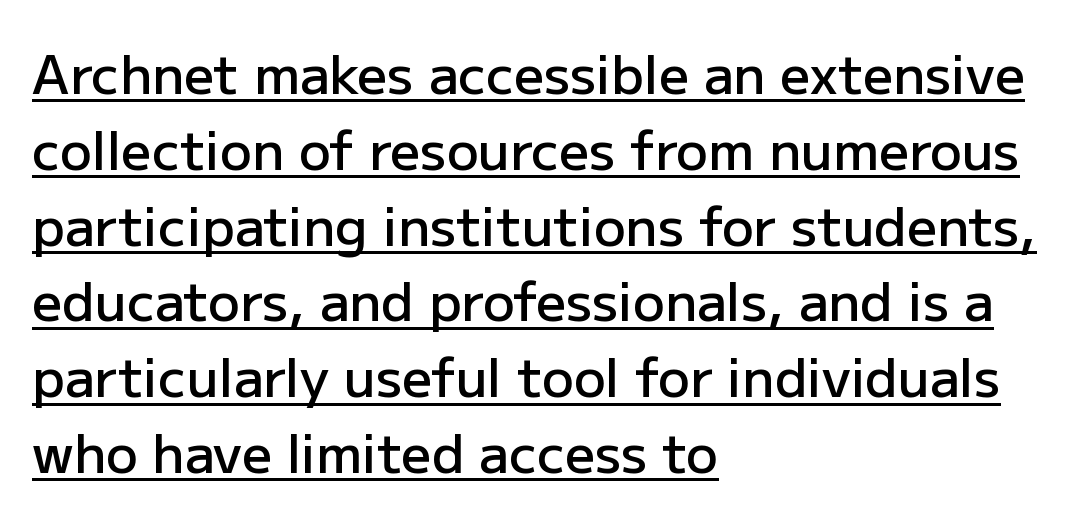
Q: Is the text bold? A: Semi-bold.
Q: Is the text italic (slanted)? A: No, it is upright.
Q: Is the typeface a serif or a sans-serif typeface? A: Sans-serif.
Q: Is the text underlined? A: Yes.
Q: How is the paragraph aligned? A: Left-aligned.
Q: Is the spacing between letters normal or unusually wide? A: Normal.
Q: Is the spacing between lines tight, normal or loose? A: Normal.
Q: Width (condensed, normal, or wide)? A: Normal.
Q: Stroke contrast? A: Low.
Q: x-height? A: Medium.
Q: Monospaced? A: No.
